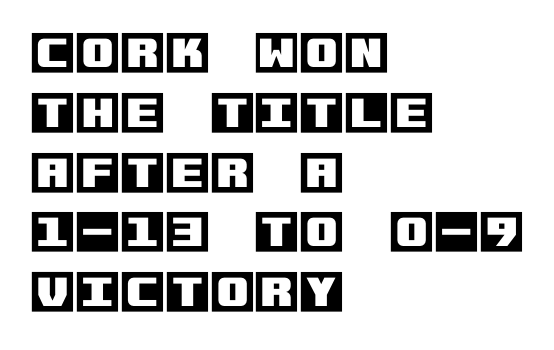
Q: Is the text italic (slanted)? A: No, it is upright.
Q: Is the text underlined? A: No.
Q: How is the paragraph aligned? A: Left-aligned.
Q: Is the spacing between letters normal or unusually wide? A: Normal.
Q: Is the spacing between lines tight, normal or loose? A: Normal.
Q: Width (condensed, normal, or wide)? A: Normal.
Q: x-height? A: Large.
